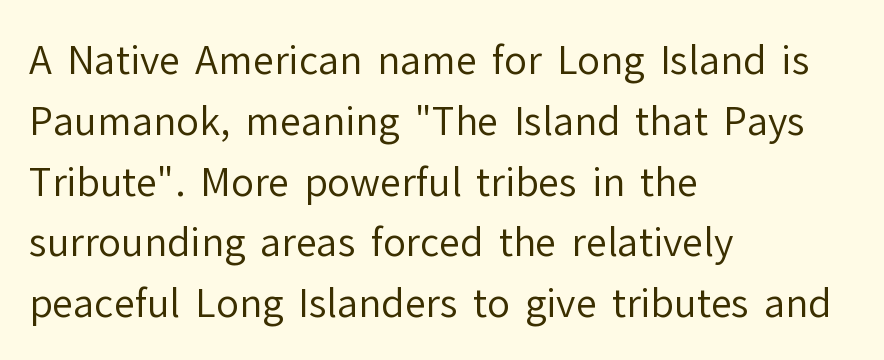
What's the leading like? Ordinary, nothing unusual. Spacing verdict: proportional, widths tailored to each character. Words appear dense and cohesive because spacing is normal. This is roman type, the default non-slanted kind.
